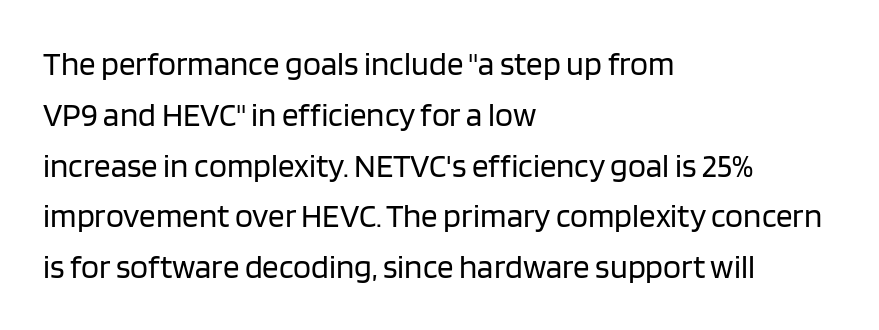
Does the lettering tilt? It doesn't — this is upright. These lines sit exactly where default settings would place them. Each stroke keeps to a modest, everyday thickness or less. What stands out about the letter spacing? Nothing — it is the standard amount.
